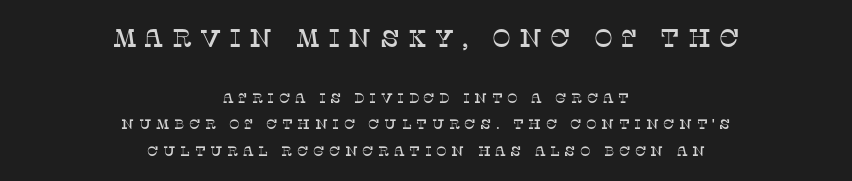
Italic: no, the glyphs are upright roman. Size hierarchy here favors the leading block over the trailing one. Check the space under the baseline: it is left empty. These lines are centered, leaving both edges ragged. Inter-character spacing is expanded well beyond the font's built-in metrics.
